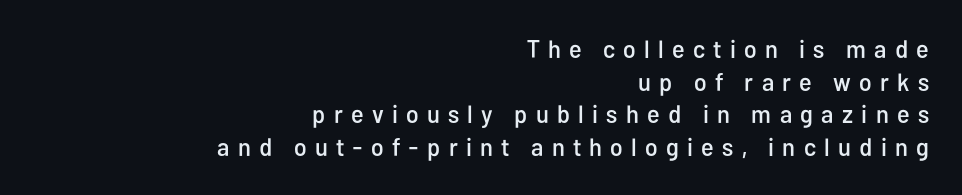
{"italic": "no", "underline": "no", "align": "right", "line_spacing": "normal", "line_spacing_ratio": 1.31, "letter_spacing": "wide", "letter_spacing_em": 0.33, "glyph_px": 25}
